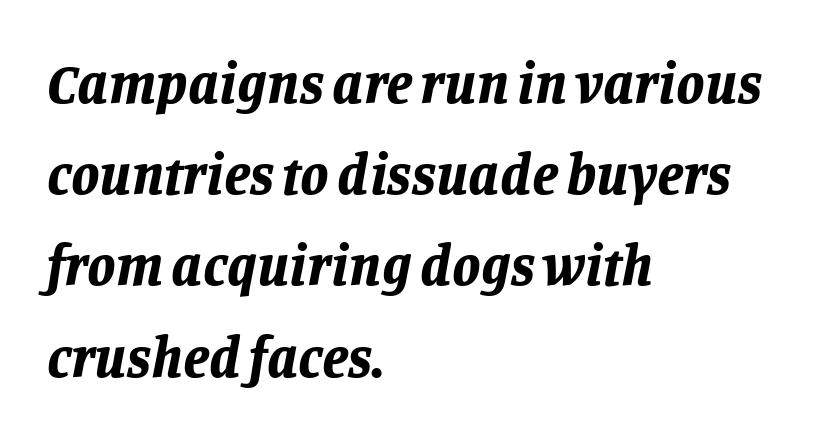
{"italic": "yes", "lean": "right", "slant_degrees": 11, "bold": "yes", "weight": "bold", "width": "normal", "stroke_contrast": "low", "x_height": "large", "monospaced": "no", "underline": "no", "align": "left", "line_spacing": "normal", "line_spacing_ratio": 1.6, "letter_spacing": "normal", "letter_spacing_em": 0.0, "glyph_px": 57}
